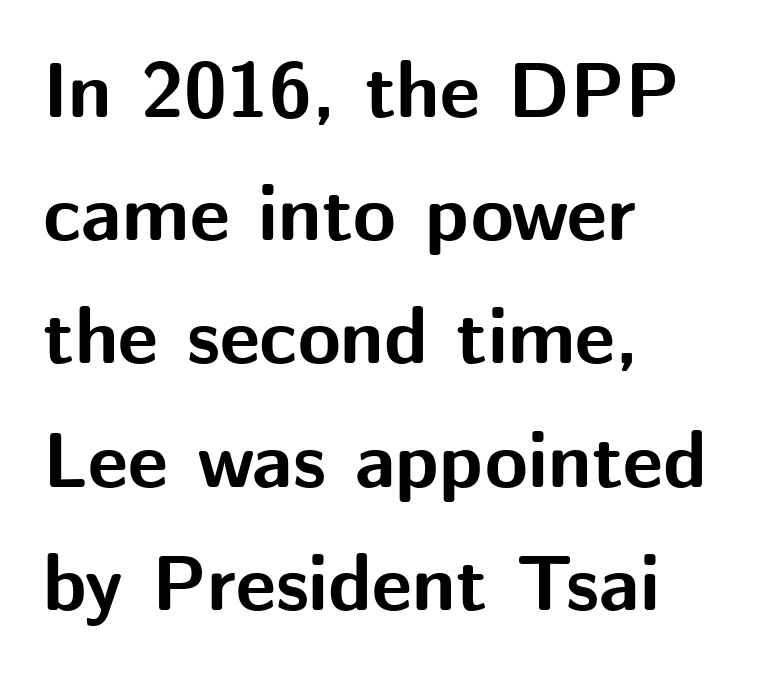
Decoration check: the copy has no underline. The rag falls on the right side of this text block. Strong, thick strokes mark this as bold type. The horizontal fit of the characters is conventional and even. Ordinary non-slanted type is in use. Nope, no serifs anywhere on these letters.
